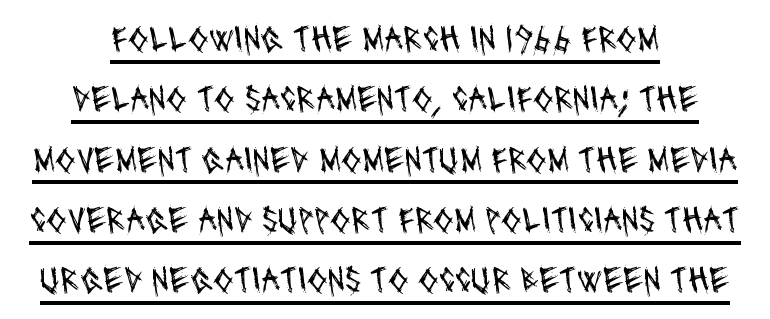
{"serif": "no", "bold": "no", "weight": "regular", "width": "condensed", "stroke_contrast": "medium", "x_height": "large", "monospaced": "no", "underline": "yes", "align": "center", "line_spacing": "normal", "line_spacing_ratio": 1.63, "letter_spacing": "normal", "letter_spacing_em": 0.0, "glyph_px": 37}
